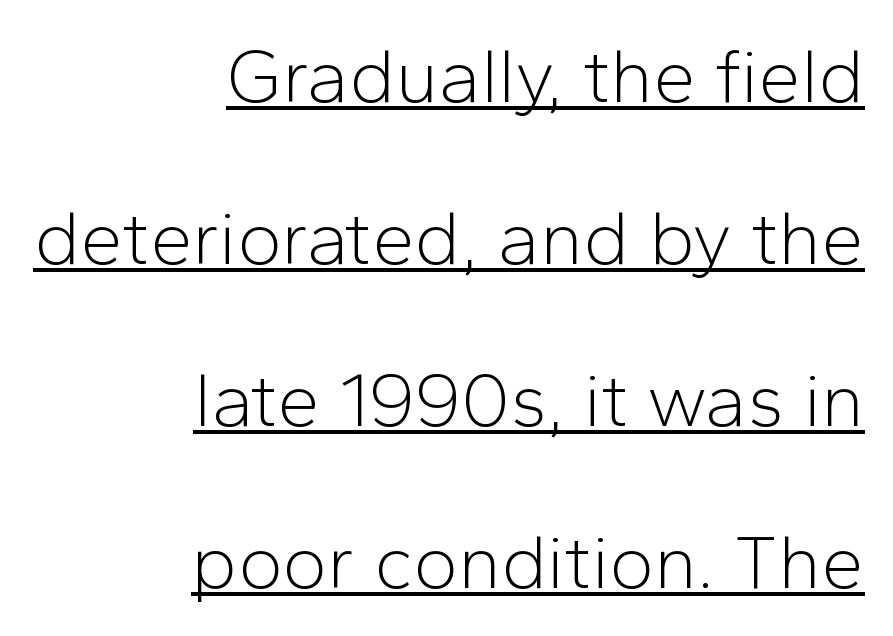
What decoration does the sample have? An underline. The letters sit at their default tracking, neither squeezed nor spread. This sample uses a sans-serif face. The setting favours the right margin, as signatures and pull-quotes sometimes do.
